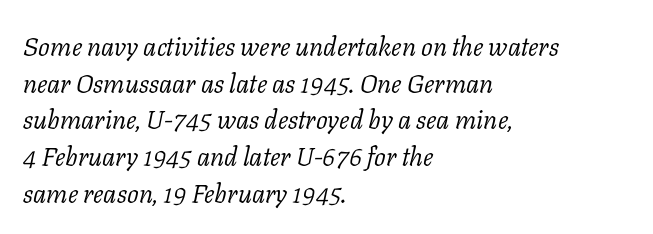
Q: Is the text bold? A: No.
Q: Is the text italic (slanted)? A: Yes, it leans right by about 11 degrees.
Q: Is the text underlined? A: No.
Q: How is the paragraph aligned? A: Left-aligned.
Q: Is the spacing between letters normal or unusually wide? A: Normal.
Q: Is the spacing between lines tight, normal or loose? A: Normal.
